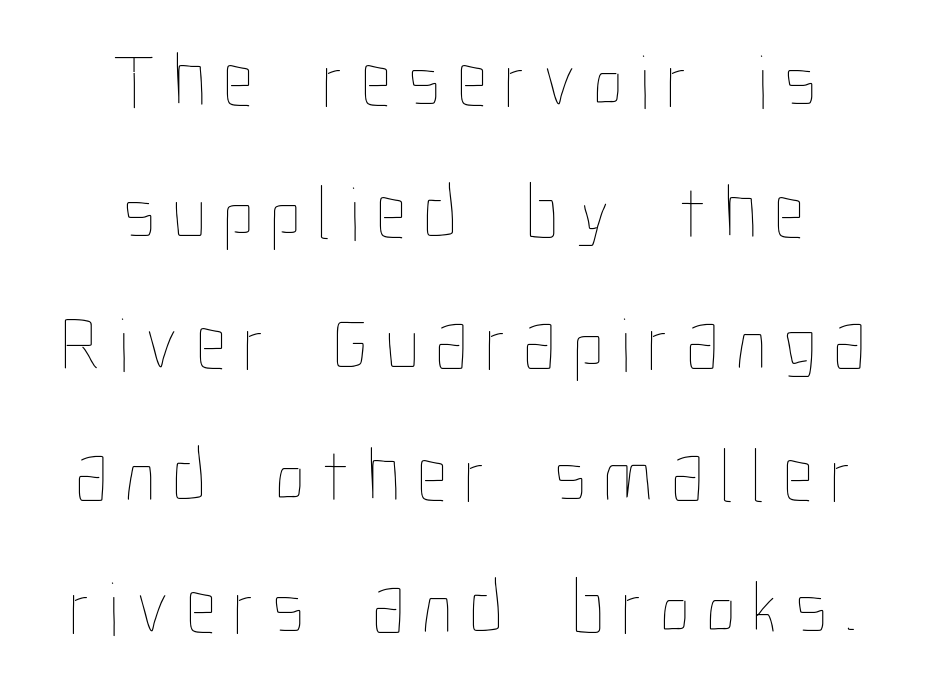
Q: Is the text bold? A: No.
Q: Is the text italic (slanted)? A: No, it is upright.
Q: Is the text underlined? A: No.
Q: How is the paragraph aligned? A: Centered.
Q: Is the spacing between letters normal or unusually wide? A: Unusually wide.
Q: Width (condensed, normal, or wide)? A: Condensed.
Q: Stroke contrast? A: Low.
Q: x-height? A: Medium.
Q: Monospaced? A: No.
